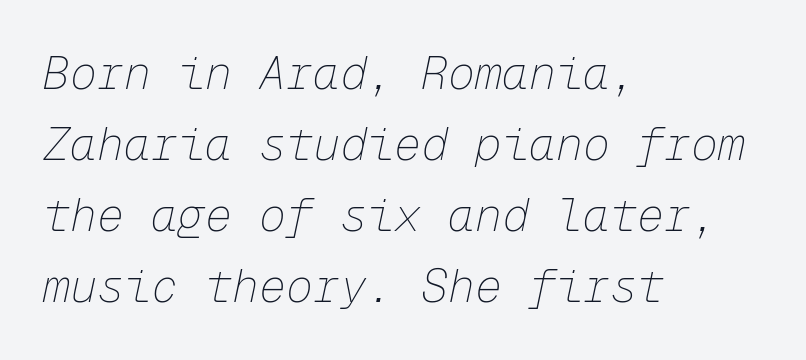
The image shows 45 px thin type, italic (leaning right), monospaced; set left-aligned, normal line spacing (1.58x), normal letter spacing, not underlined; low stroke contrast and a medium x-height.
